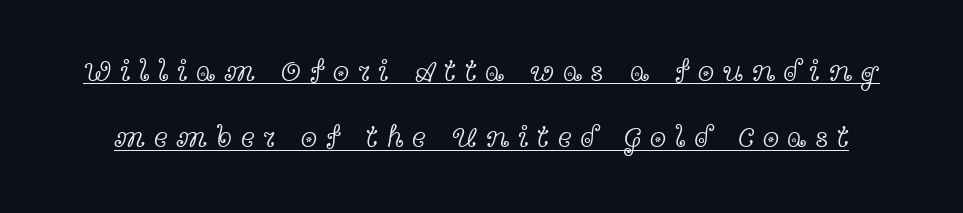
Q: Is the text bold? A: No.
Q: Is the text italic (slanted)? A: No, it is upright.
Q: Is the typeface a serif or a sans-serif typeface? A: Serif.
Q: Is the text underlined? A: Yes.
Q: Is the spacing between letters normal or unusually wide? A: Unusually wide.
Q: Is the spacing between lines tight, normal or loose? A: Loose.
Q: Width (condensed, normal, or wide)? A: Wide.
Q: x-height? A: Medium.
Q: Monospaced? A: No.
